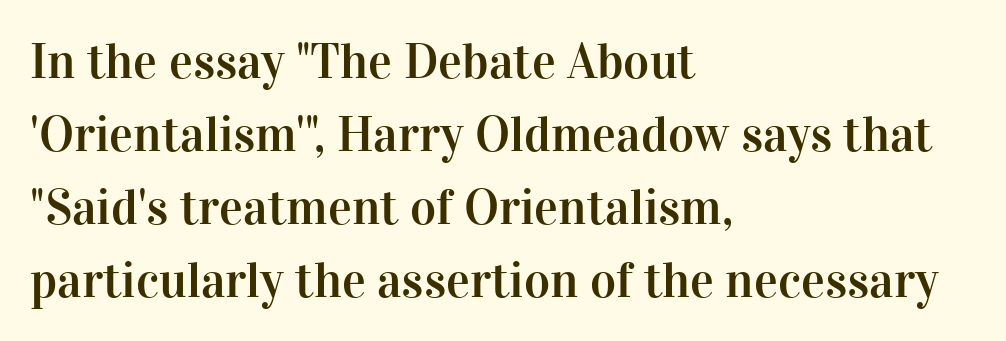
{"serif": "yes", "italic": "no", "width": "normal", "stroke_contrast": "high", "x_height": "medium", "monospaced": "no", "underline": "no", "align": "left", "line_spacing": "normal", "line_spacing_ratio": 1.46, "letter_spacing": "normal", "letter_spacing_em": 0.0, "glyph_px": 50}
